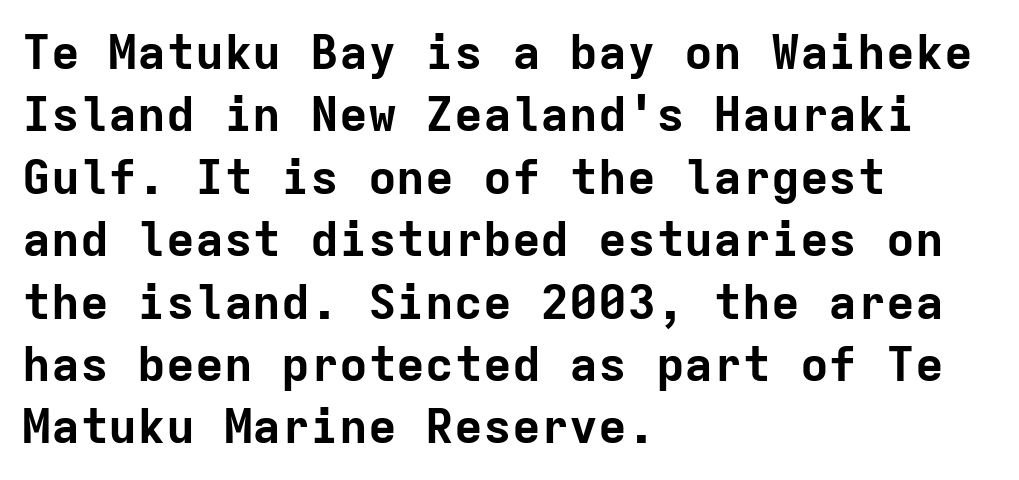
{"serif": "no", "italic": "no", "bold": "yes", "weight": "bold", "width": "normal", "stroke_contrast": "low", "x_height": "medium", "monospaced": "yes", "underline": "no", "align": "left", "line_spacing": "normal", "line_spacing_ratio": 1.3, "letter_spacing": "normal", "letter_spacing_em": 0.0, "glyph_px": 48}
